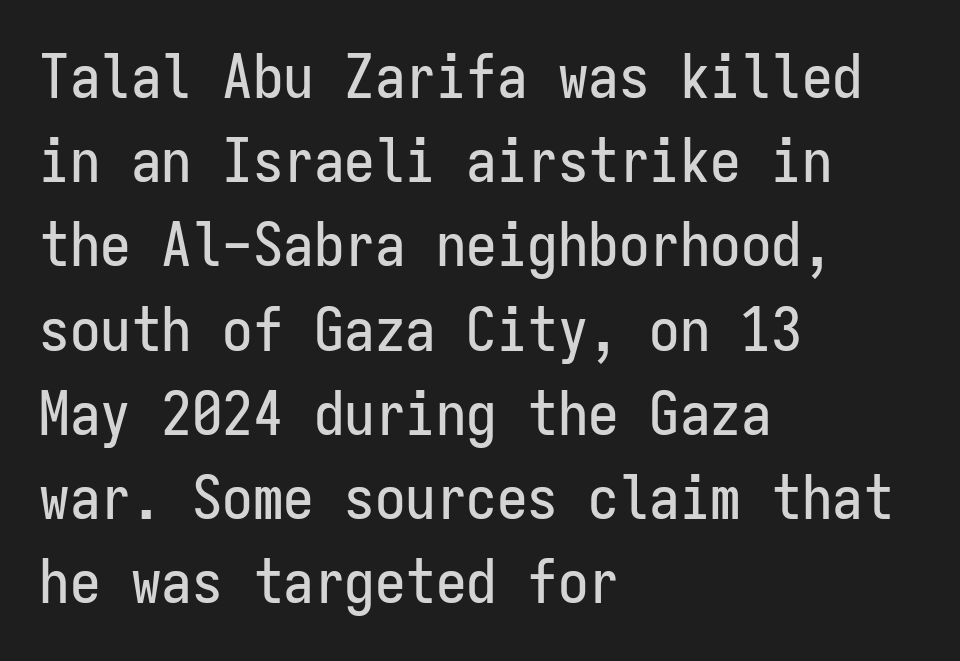
Q: Is the text italic (slanted)? A: No, it is upright.
Q: Is the typeface a serif or a sans-serif typeface? A: Sans-serif.
Q: Is the text underlined? A: No.
Q: How is the paragraph aligned? A: Left-aligned.
Q: Is the spacing between letters normal or unusually wide? A: Normal.
Q: Is the spacing between lines tight, normal or loose? A: Normal.
Q: Width (condensed, normal, or wide)? A: Condensed.
Q: Stroke contrast? A: Low.
Q: x-height? A: Medium.
Q: Monospaced? A: Yes.
